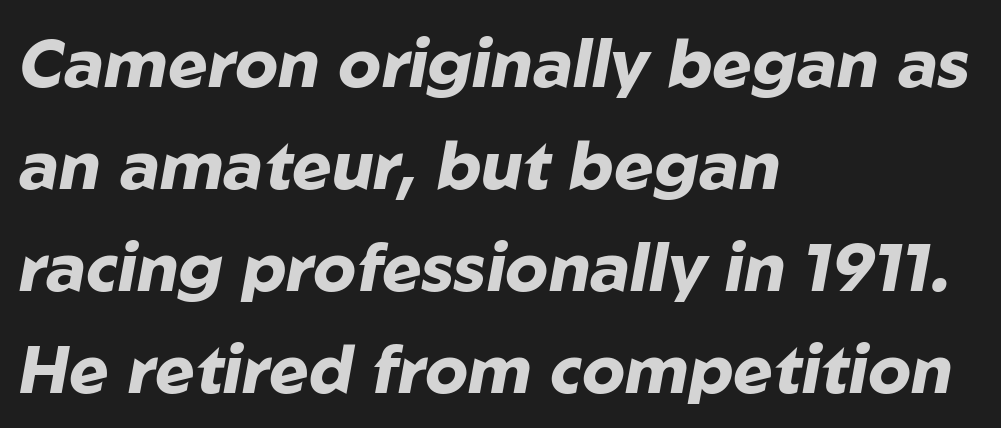
{"italic": "yes", "lean": "right", "slant_degrees": 10, "bold": "yes", "weight": "heavy", "width": "normal", "stroke_contrast": "low", "x_height": "medium", "monospaced": "no", "underline": "no", "align": "left", "line_spacing": "normal", "line_spacing_ratio": 1.52, "letter_spacing": "normal", "letter_spacing_em": 0.0, "glyph_px": 67}
